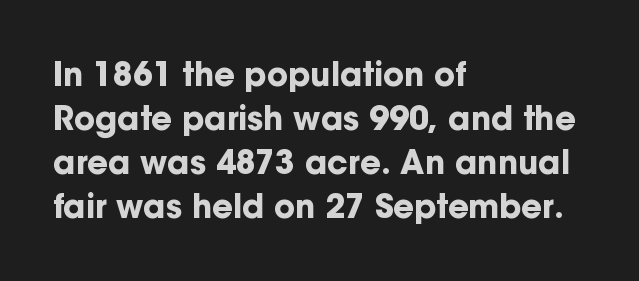
{"serif": "no", "italic": "no", "bold": "yes", "weight": "bold", "width": "normal", "stroke_contrast": "low", "x_height": "medium", "monospaced": "no", "underline": "no", "align": "left", "line_spacing": "normal", "line_spacing_ratio": 1.38, "letter_spacing": "normal", "letter_spacing_em": 0.0, "glyph_px": 32}
